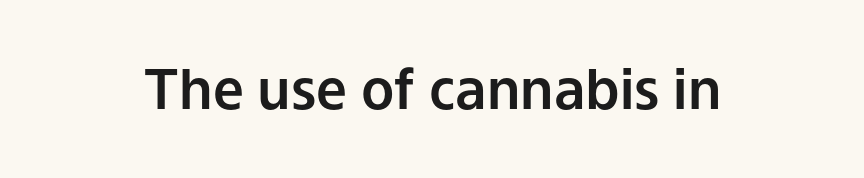
Q: Is the text italic (slanted)? A: No, it is upright.
Q: Is the typeface a serif or a sans-serif typeface? A: Sans-serif.
Q: Is the text underlined? A: No.
Q: Is the spacing between letters normal or unusually wide? A: Normal.
Q: Width (condensed, normal, or wide)? A: Normal.
Q: Stroke contrast? A: Low.
Q: x-height? A: Medium.
Q: Monospaced? A: No.
